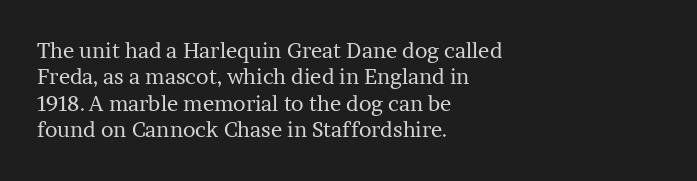
{"italic": "no", "bold": "no", "underline": "no", "align": "left", "line_spacing": "normal", "line_spacing_ratio": 1.26, "letter_spacing": "normal", "letter_spacing_em": 0.0, "glyph_px": 21}
